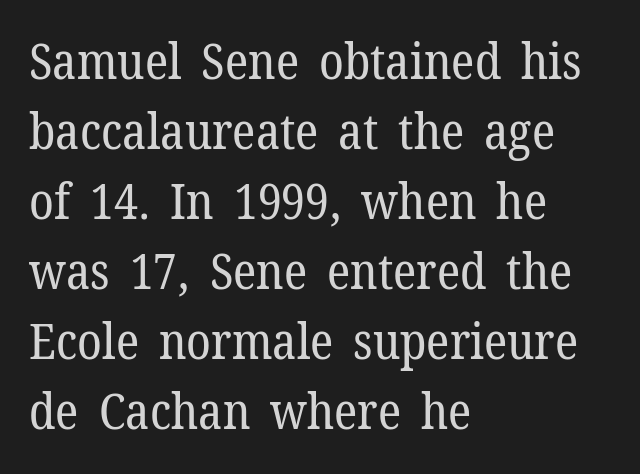
Note the varied advance widths — an 'i' is clearly narrower than an 'm'. Leading: standard. The compositor pushed each line to the left boundary. Each stroke keeps to a modest, everyday thickness or less.
